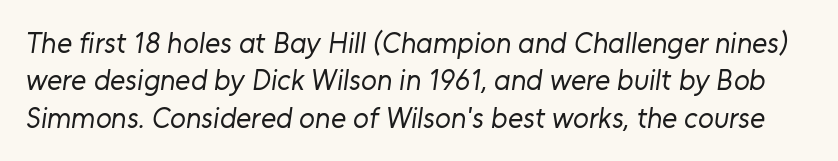
Q: Is the text bold? A: No.
Q: Is the typeface a serif or a sans-serif typeface? A: Sans-serif.
Q: Is the text underlined? A: No.
Q: Is the spacing between letters normal or unusually wide? A: Normal.
Q: Is the spacing between lines tight, normal or loose? A: Normal.
Q: Width (condensed, normal, or wide)? A: Normal.
Q: Stroke contrast? A: Low.
Q: x-height? A: Medium.
Q: Monospaced? A: No.
